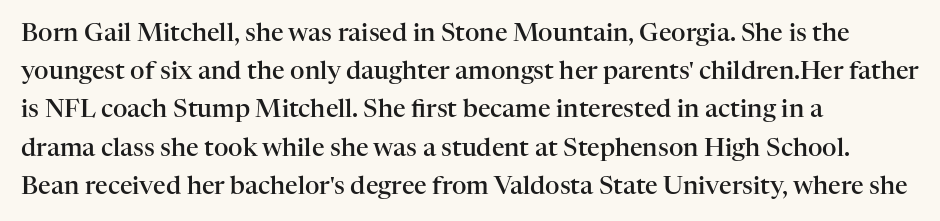
The image shows 25 px text type, upright; set left-aligned, normal line spacing (1.53x), normal letter spacing, not underlined.
